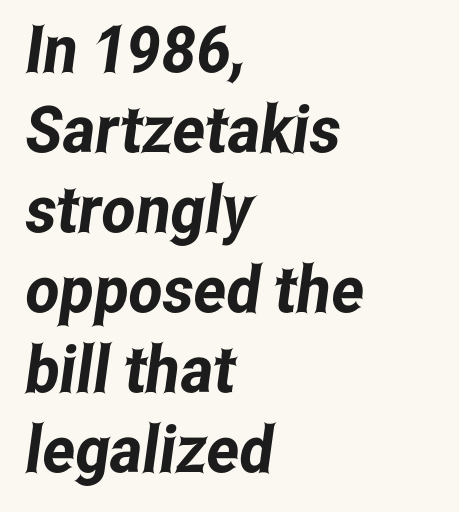
Q: Is the typeface a serif or a sans-serif typeface? A: Sans-serif.
Q: Is the text underlined? A: No.
Q: How is the paragraph aligned? A: Left-aligned.
Q: Is the spacing between letters normal or unusually wide? A: Normal.
Q: Width (condensed, normal, or wide)? A: Condensed.
Q: Stroke contrast? A: Low.
Q: x-height? A: Medium.
Q: Monospaced? A: No.
